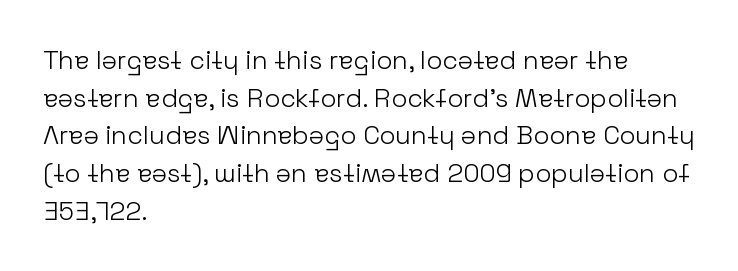
{"italic": "no", "bold": "no", "underline": "no", "align": "left", "line_spacing": "normal", "line_spacing_ratio": 1.45, "letter_spacing": "normal", "letter_spacing_em": 0.0, "glyph_px": 26}
